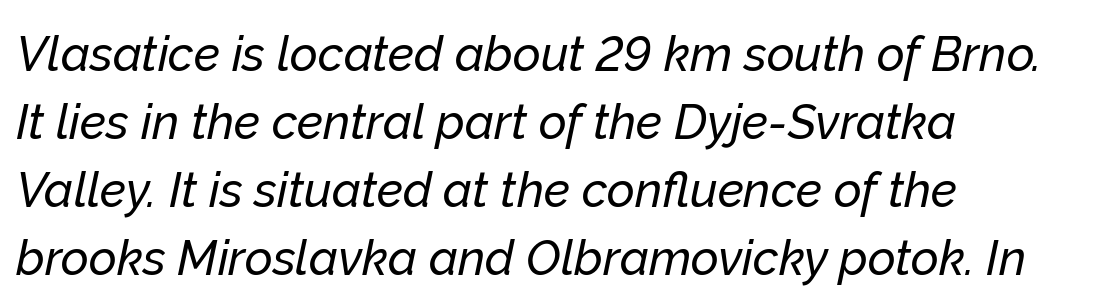
The rows are spaced the way most documents space them. The letters sit at their default tracking, neither squeezed nor spread. Descenders are the only things crossing below the line. You can tell it's italic because the verticals aren't actually vertical. Every row of glyphs begins at an identical x-position on the left. Proportional: the letters do not fall into vertical columns.
